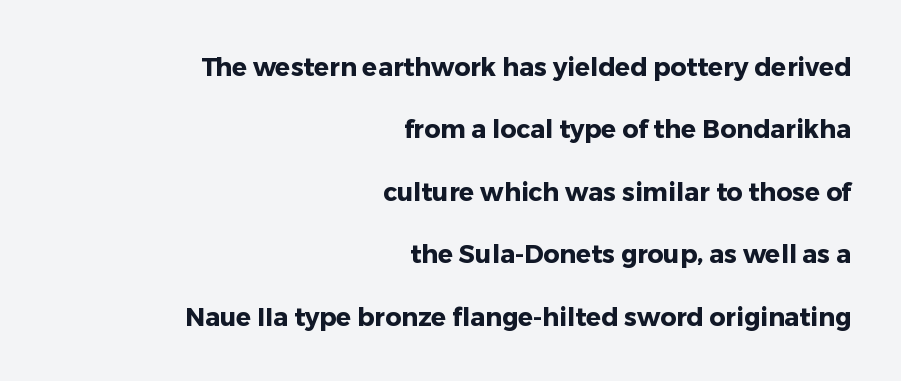
The image shows 25 px bold type, upright; set right-aligned, loose line spacing (2.5x), normal letter spacing, not underlined.
